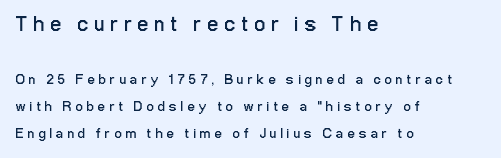
The lettering stays uniformly vertical, giving the passage a roman look. Honestly, the rows look like they've been pulled way apart. The lines are quadded left. A quiet, ordinary-to-light weight characterises the typeface. The block sitting higher on the canvas is the one with enlarged characters. Letters rest on an invisible, unmarked baseline.
